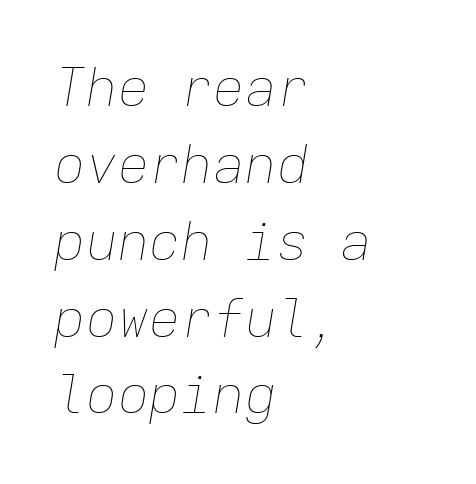
The image shows 53 px thin type, italic (leaning right), monospaced; set left-aligned, normal line spacing (1.45x), normal letter spacing, not underlined; low stroke contrast and a medium x-height.
